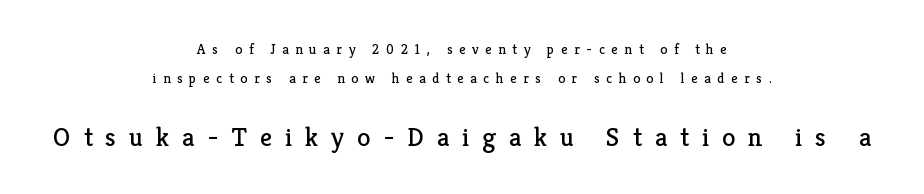
The image shows 27 px text type, upright; set centered, loose line spacing (2.04x), unusually wide letter spacing (+0.48 em), not underlined; the second (bottom) block is 1.93x larger.
